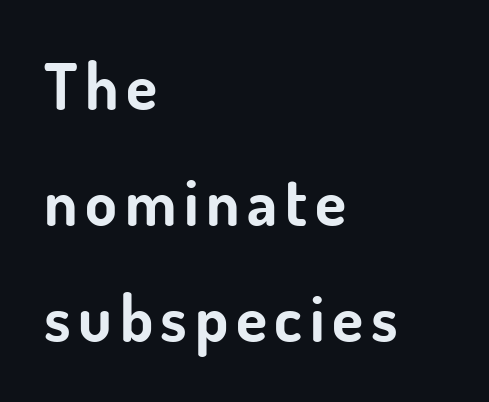
{"serif": "no", "italic": "no", "bold": "yes", "weight": "bold", "width": "normal", "stroke_contrast": "low", "x_height": "small", "monospaced": "no", "underline": "no", "align": "left", "line_spacing_ratio": 1.81, "glyph_px": 64}
